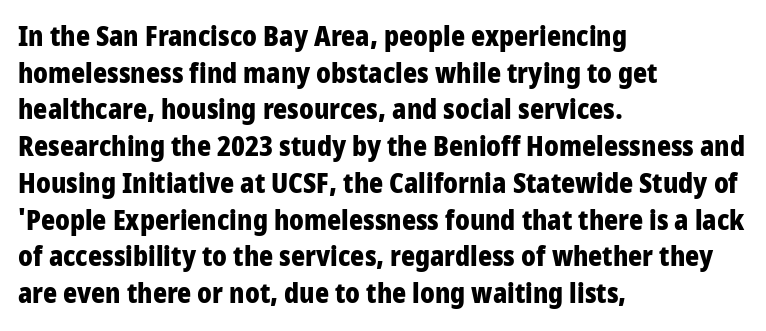
Q: Is the text bold? A: Yes.
Q: Is the text italic (slanted)? A: No, it is upright.
Q: Is the text underlined? A: No.
Q: How is the paragraph aligned? A: Left-aligned.
Q: Is the spacing between letters normal or unusually wide? A: Normal.
Q: Is the spacing between lines tight, normal or loose? A: Normal.
